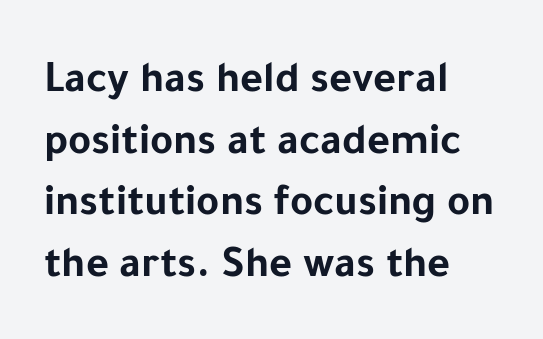
Q: Is the text bold? A: Yes.
Q: Is the text italic (slanted)? A: No, it is upright.
Q: Is the typeface a serif or a sans-serif typeface? A: Sans-serif.
Q: Is the text underlined? A: No.
Q: How is the paragraph aligned? A: Left-aligned.
Q: Is the spacing between letters normal or unusually wide? A: Normal.
Q: Is the spacing between lines tight, normal or loose? A: Normal.
Q: Width (condensed, normal, or wide)? A: Normal.
Q: Stroke contrast? A: Low.
Q: x-height? A: Medium.
Q: Monospaced? A: No.
